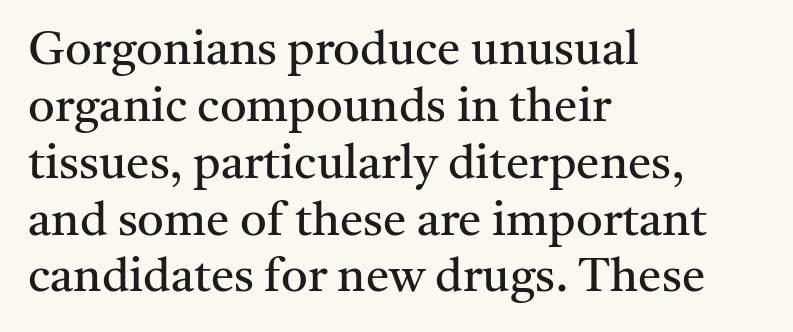
Q: Is the text bold? A: No.
Q: Is the text italic (slanted)? A: No, it is upright.
Q: Is the typeface a serif or a sans-serif typeface? A: Serif.
Q: Is the text underlined? A: No.
Q: How is the paragraph aligned? A: Left-aligned.
Q: Is the spacing between letters normal or unusually wide? A: Normal.
Q: Width (condensed, normal, or wide)? A: Normal.
Q: Stroke contrast? A: Medium.
Q: x-height? A: Medium.
Q: Monospaced? A: No.
